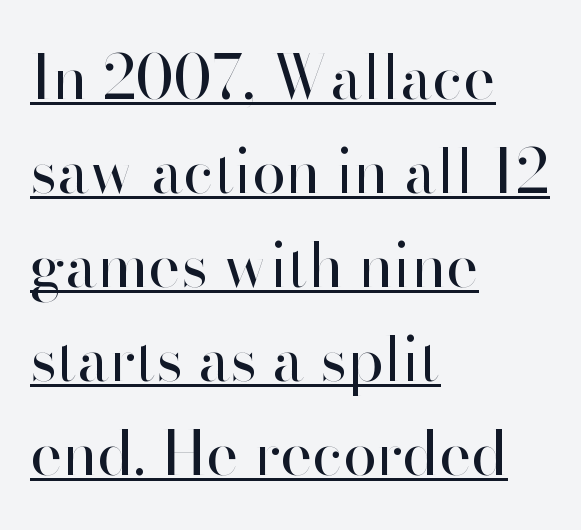
The image shows 61 px regular-weight sans-serif type, upright; set left-aligned, normal line spacing (1.54x), normal letter spacing, underlined; high stroke contrast and a small x-height.
